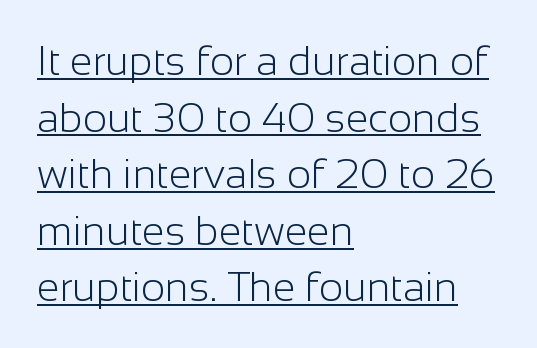
Q: Is the text bold? A: No.
Q: Is the text italic (slanted)? A: No, it is upright.
Q: Is the typeface a serif or a sans-serif typeface? A: Sans-serif.
Q: Is the text underlined? A: Yes.
Q: How is the paragraph aligned? A: Left-aligned.
Q: Is the spacing between letters normal or unusually wide? A: Normal.
Q: Is the spacing between lines tight, normal or loose? A: Normal.
Q: Width (condensed, normal, or wide)? A: Normal.
Q: Stroke contrast? A: Low.
Q: x-height? A: Medium.
Q: Monospaced? A: No.
